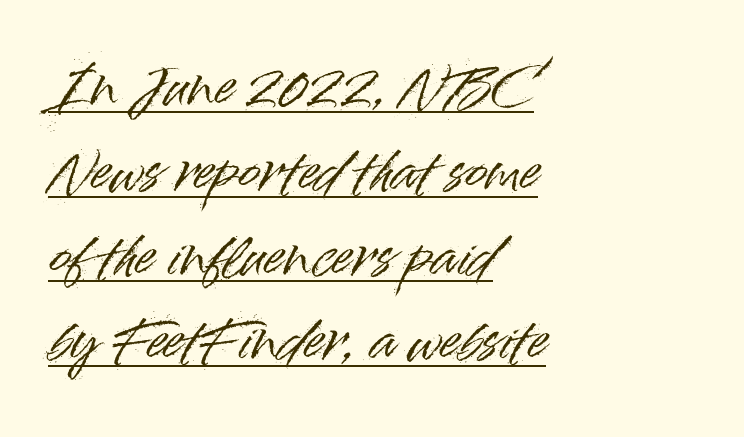
Q: Is the text italic (slanted)? A: Yes.
Q: Is the typeface a serif or a sans-serif typeface? A: Sans-serif.
Q: Is the text underlined? A: Yes.
Q: How is the paragraph aligned? A: Left-aligned.
Q: Is the spacing between letters normal or unusually wide? A: Normal.
Q: Is the spacing between lines tight, normal or loose? A: Normal.
Q: Width (condensed, normal, or wide)? A: Normal.
Q: Stroke contrast? A: High.
Q: x-height? A: Small.
Q: Monospaced? A: No.
